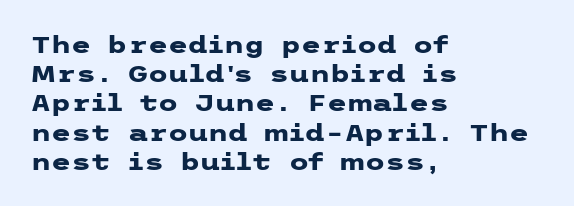
Q: Is the text bold? A: Yes.
Q: Is the text italic (slanted)? A: No, it is upright.
Q: Is the text underlined? A: No.
Q: How is the paragraph aligned? A: Left-aligned.
Q: Is the spacing between letters normal or unusually wide? A: Normal.
Q: Is the spacing between lines tight, normal or loose? A: Normal.
